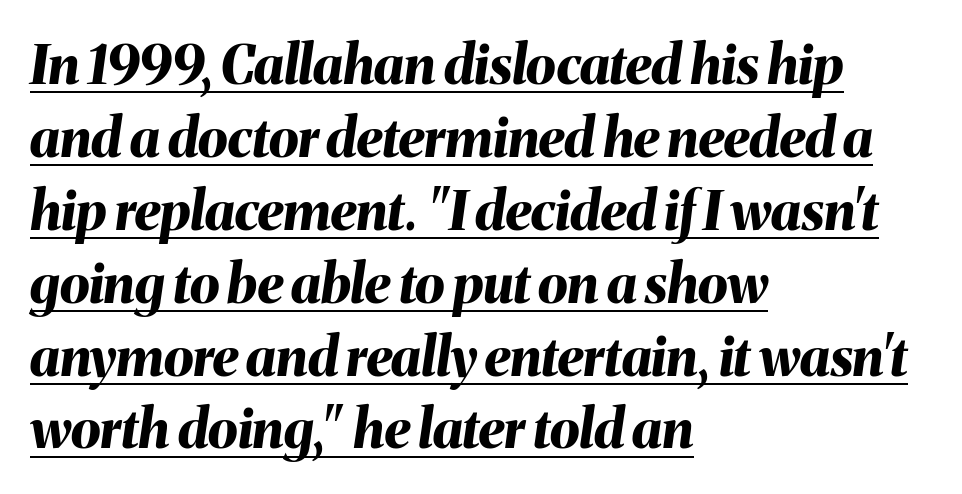
Q: Is the text bold? A: Yes.
Q: Is the text italic (slanted)? A: Yes, it leans right by about 8 degrees.
Q: Is the text underlined? A: Yes.
Q: How is the paragraph aligned? A: Left-aligned.
Q: Is the spacing between letters normal or unusually wide? A: Normal.
Q: Is the spacing between lines tight, normal or loose? A: Normal.
Q: Width (condensed, normal, or wide)? A: Normal.
Q: Stroke contrast? A: Medium.
Q: x-height? A: Medium.
Q: Monospaced? A: No.
